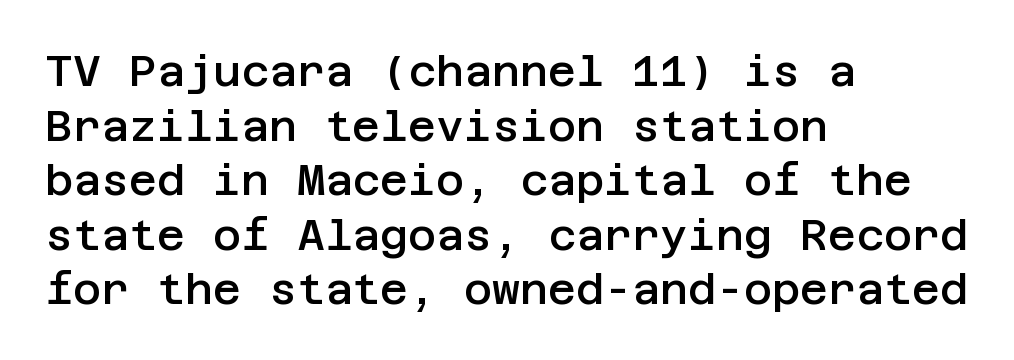
Q: Is the text bold? A: Semi-bold.
Q: Is the text italic (slanted)? A: No, it is upright.
Q: Is the typeface a serif or a sans-serif typeface? A: Sans-serif.
Q: Is the text underlined? A: No.
Q: How is the paragraph aligned? A: Left-aligned.
Q: Is the spacing between letters normal or unusually wide? A: Normal.
Q: Is the spacing between lines tight, normal or loose? A: Normal.
Q: Width (condensed, normal, or wide)? A: Normal.
Q: Stroke contrast? A: Low.
Q: x-height? A: Large.
